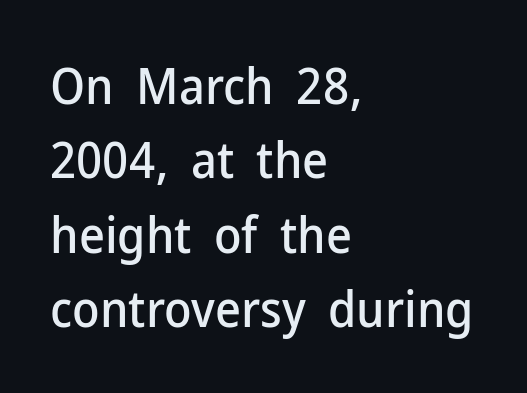
The image shows 50 px sans-serif type, upright; set left-aligned, normal line spacing (1.49x), normal letter spacing, not underlined; low stroke contrast and a medium x-height.
